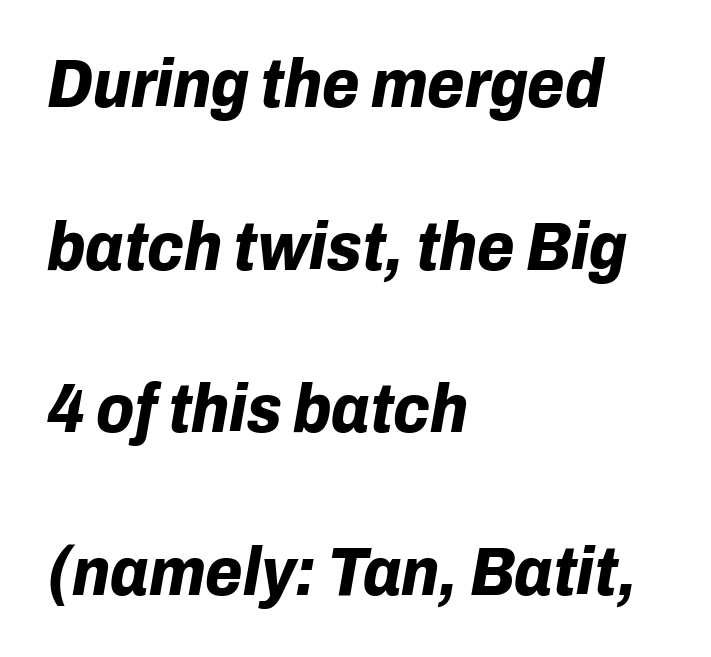
{"italic": "yes", "lean": "right", "slant_degrees": 10, "bold": "yes", "weight": "bold", "width": "normal", "stroke_contrast": "low", "x_height": "medium", "monospaced": "no", "underline": "no", "align": "left", "line_spacing": "loose", "line_spacing_ratio": 2.39, "letter_spacing": "normal", "letter_spacing_em": 0.0, "glyph_px": 68}
